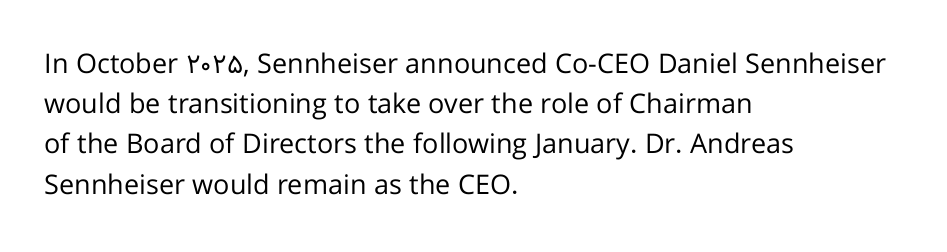
The paragraph shown leans on its left margin. Has an underline been added? It has not. The font's upright variant was chosen for this text. The cut favours lightness, reaching ordinary text weight at its darkest.
